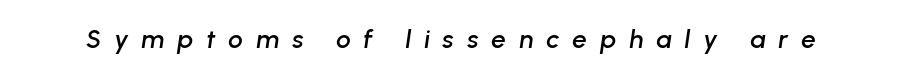
{"italic": "yes", "lean": "right", "slant_degrees": 8, "underline": "no", "letter_spacing": "wide", "letter_spacing_em": 0.5, "glyph_px": 26}
